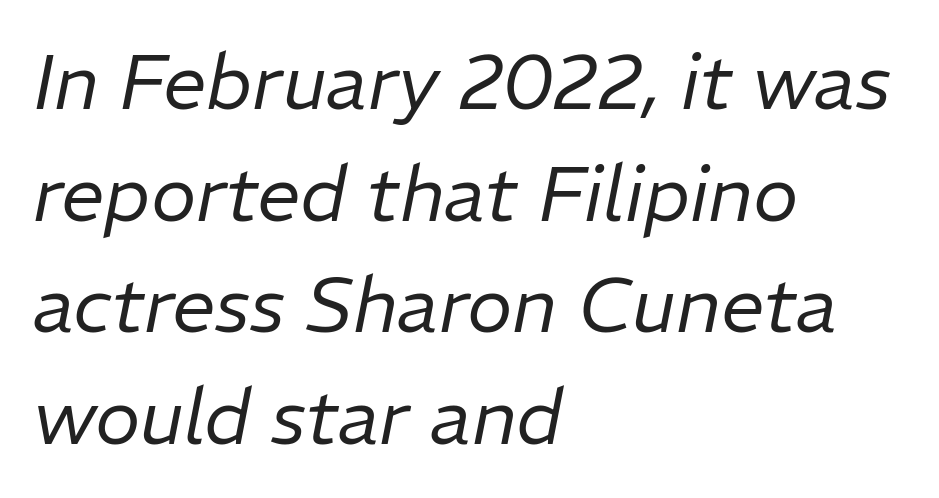
These lines keep a tight, regular rhythm from letter to letter. The strokes carry an ordinary text weight at most. The typesetter chose a ragged-right arrangement here. No word sits above an underline.
